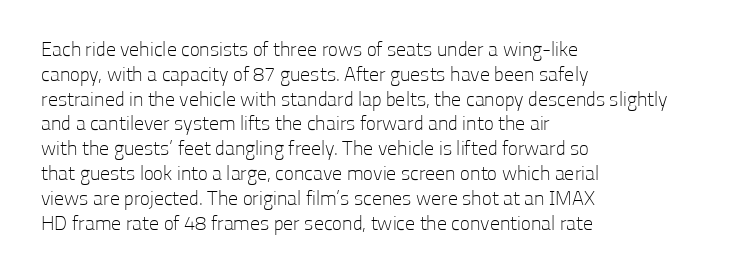
Each stroke keeps to a modest, everyday thickness or less. The type is set solid horizontally, with unmodified tracking. Italic: no, the glyphs are upright roman. In CSS terms this would be text-align: left.
